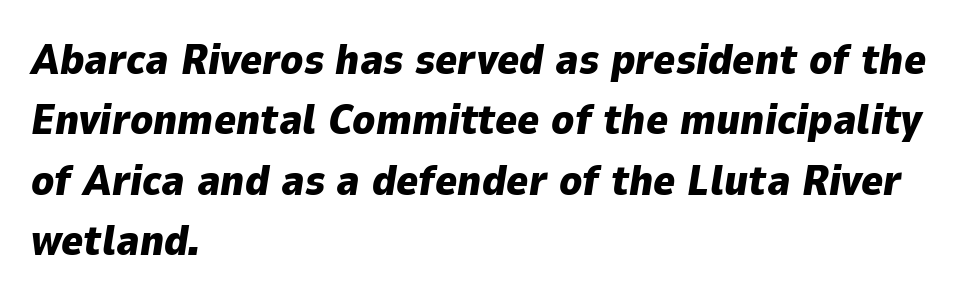
The specimen reads as italic at a glance. This rendering features lettering with no underline. The passage shown is emphatically bold. The leading is moderate, giving the passage an even texture.
